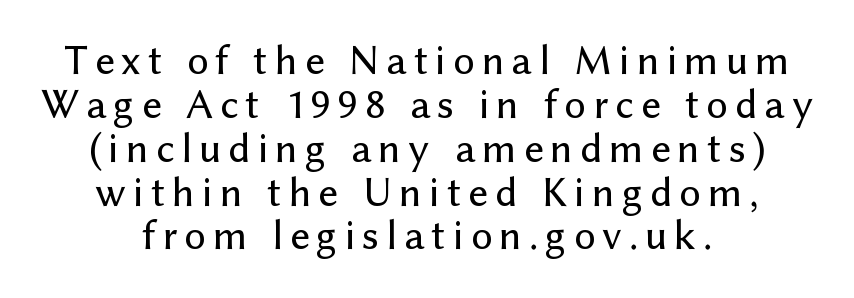
Q: Is the text italic (slanted)? A: No, it is upright.
Q: Is the typeface a serif or a sans-serif typeface? A: Sans-serif.
Q: Is the text underlined? A: No.
Q: How is the paragraph aligned? A: Centered.
Q: Is the spacing between lines tight, normal or loose? A: Tight.
Q: Width (condensed, normal, or wide)? A: Normal.
Q: Stroke contrast? A: Low.
Q: x-height? A: Medium.
Q: Monospaced? A: No.
